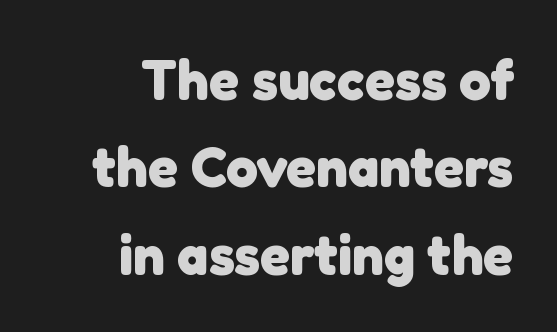
Q: Is the text bold? A: Yes.
Q: Is the typeface a serif or a sans-serif typeface? A: Sans-serif.
Q: Is the text underlined? A: No.
Q: How is the paragraph aligned? A: Right-aligned.
Q: Is the spacing between letters normal or unusually wide? A: Normal.
Q: Is the spacing between lines tight, normal or loose? A: Normal.
Q: Width (condensed, normal, or wide)? A: Normal.
Q: Stroke contrast? A: Low.
Q: x-height? A: Medium.
Q: Monospaced? A: No.
